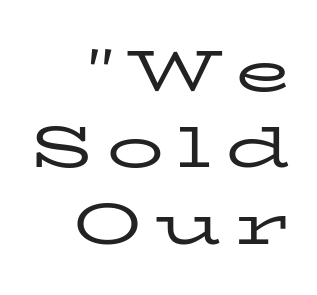
You can tell it's not italic because the verticals are truly vertical. Old-style or modern, the face here clearly has serifs. The space between consecutive lines is moderate. Each word looks stretched out because of the extra space between its letters. Stroke thickness stays within the range of a standard reading face or lighter.
